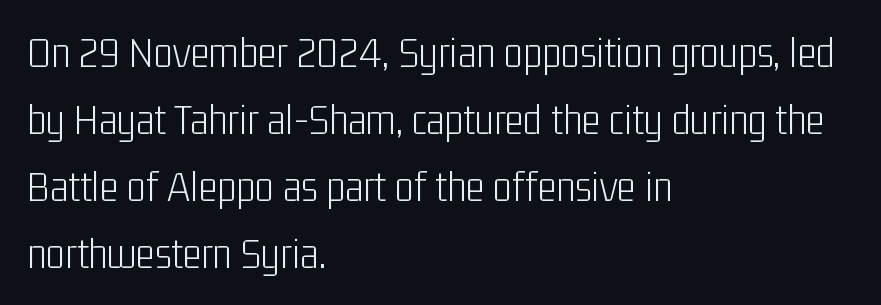
{"serif": "no", "italic": "no", "bold": "no", "weight": "light", "width": "condensed", "stroke_contrast": "low", "x_height": "medium", "monospaced": "no", "underline": "no", "align": "left", "line_spacing": "normal", "line_spacing_ratio": 1.49, "letter_spacing": "normal", "letter_spacing_em": 0.0, "glyph_px": 45}
